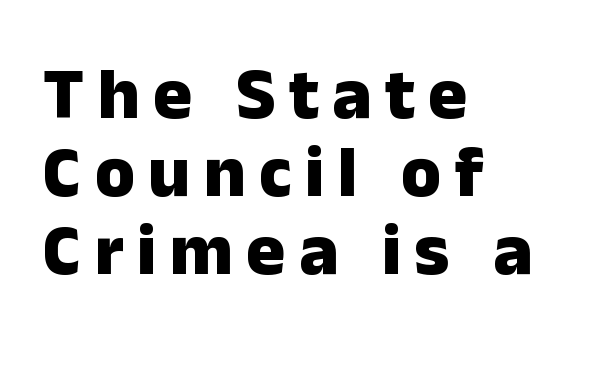
Q: Is the text bold? A: Yes.
Q: Is the text italic (slanted)? A: No, it is upright.
Q: Is the typeface a serif or a sans-serif typeface? A: Sans-serif.
Q: Is the text underlined? A: No.
Q: How is the paragraph aligned? A: Left-aligned.
Q: Is the spacing between lines tight, normal or loose? A: Tight.
Q: Width (condensed, normal, or wide)? A: Normal.
Q: Stroke contrast? A: Low.
Q: x-height? A: Medium.
Q: Monospaced? A: No.
